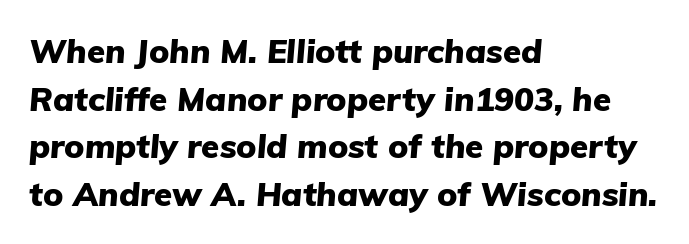
Observe the lean: these are italic letterforms. Honestly, the letter spacing is just normal — you wouldn't notice it. Is the block centered? No — it sits flush against the left margin. Baseline-to-baseline distance is the conventional proportion of letter height. This is heavy type, rendered in bold.
